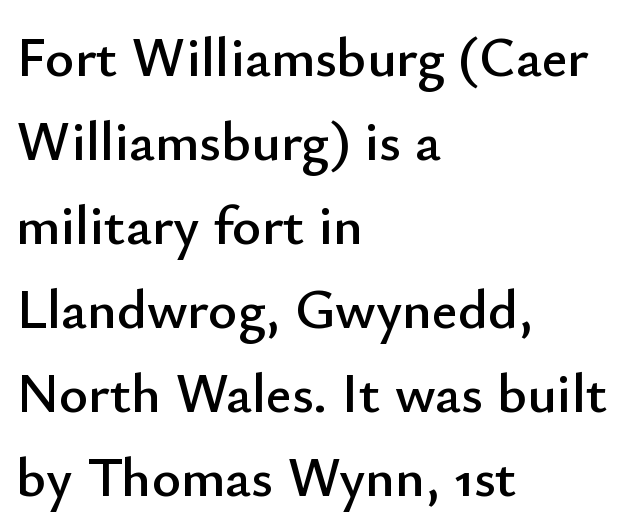
Q: Is the text italic (slanted)? A: No, it is upright.
Q: Is the typeface a serif or a sans-serif typeface? A: Sans-serif.
Q: Is the text underlined? A: No.
Q: How is the paragraph aligned? A: Left-aligned.
Q: Is the spacing between letters normal or unusually wide? A: Normal.
Q: Is the spacing between lines tight, normal or loose? A: Normal.
Q: Width (condensed, normal, or wide)? A: Normal.
Q: Stroke contrast? A: Low.
Q: x-height? A: Small.
Q: Monospaced? A: No.
